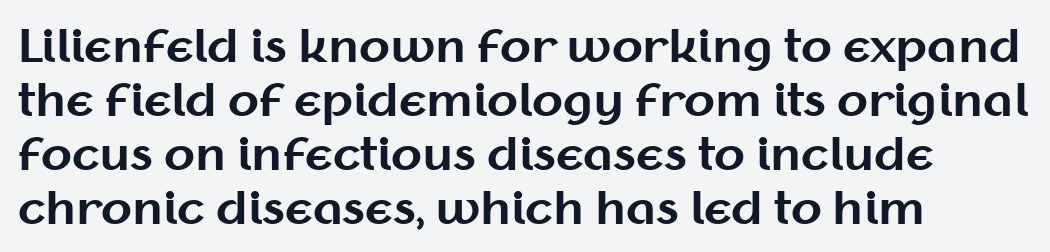
Q: Is the text bold? A: Yes.
Q: Is the text italic (slanted)? A: No, it is upright.
Q: Is the typeface a serif or a sans-serif typeface? A: Sans-serif.
Q: Is the text underlined? A: No.
Q: How is the paragraph aligned? A: Left-aligned.
Q: Is the spacing between letters normal or unusually wide? A: Normal.
Q: Width (condensed, normal, or wide)? A: Normal.
Q: Stroke contrast? A: Medium.
Q: x-height? A: Medium.
Q: Monospaced? A: No.
